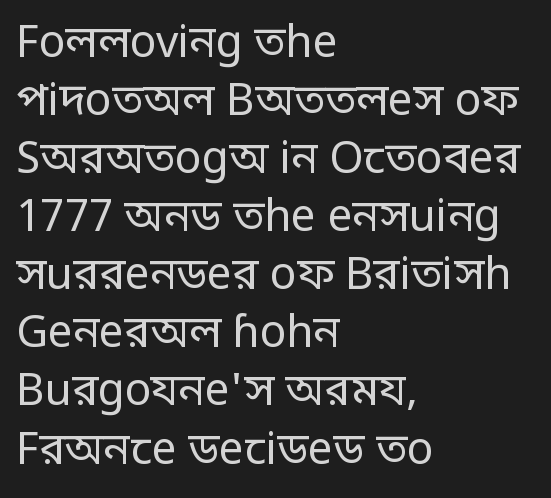
{"serif": "no", "italic": "no", "bold": "no", "weight": "regular", "width": "condensed", "stroke_contrast": "low", "monospaced": "no", "underline": "no", "align": "left", "line_spacing": "normal", "line_spacing_ratio": 1.32, "letter_spacing": "normal", "letter_spacing_em": 0.0, "glyph_px": 44}
